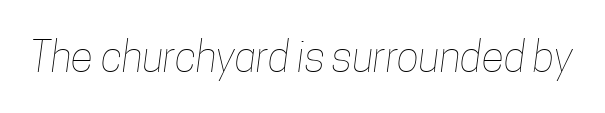
Q: Is the text bold? A: No.
Q: Is the text underlined? A: No.
Q: Is the spacing between letters normal or unusually wide? A: Normal.
Q: Width (condensed, normal, or wide)? A: Condensed.
Q: Stroke contrast? A: Low.
Q: x-height? A: Medium.
Q: Monospaced? A: No.
